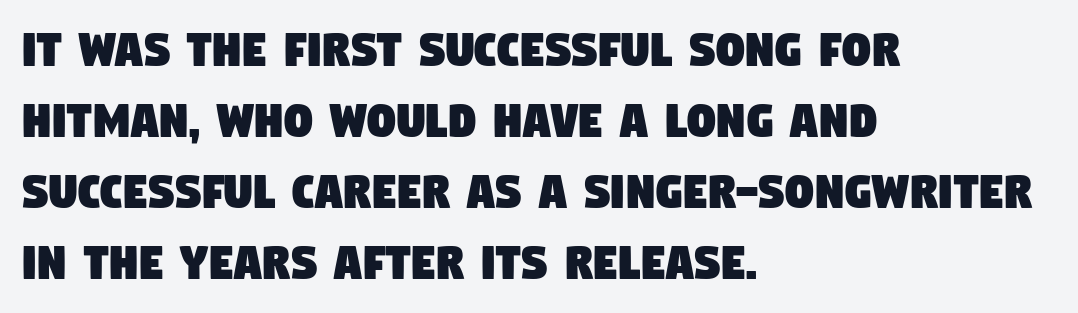
Q: Is the typeface a serif or a sans-serif typeface? A: Sans-serif.
Q: Is the text underlined? A: No.
Q: How is the paragraph aligned? A: Left-aligned.
Q: Is the spacing between letters normal or unusually wide? A: Normal.
Q: Is the spacing between lines tight, normal or loose? A: Normal.
Q: Width (condensed, normal, or wide)? A: Condensed.
Q: Stroke contrast? A: Low.
Q: x-height? A: Large.
Q: Monospaced? A: No.
